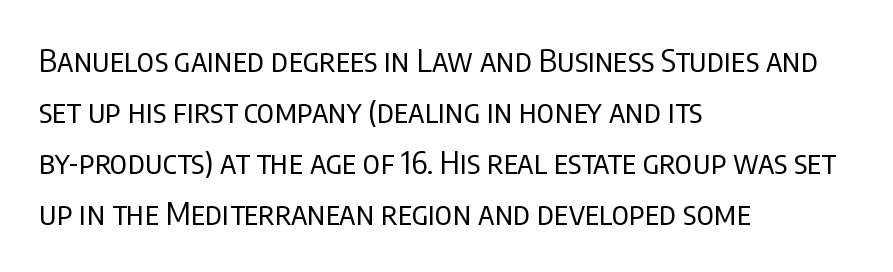
To sum up the face: it is a sans, with no serifs. Does extra space separate the letters? No, they use regular spacing. Which margin do the lines hug? The left one — the right edge is uneven. This reads as an unemphasized weight, regular at the heaviest.
